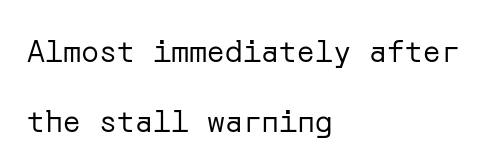
The image shows 30 px regular-weight sans-serif type, upright; set left-aligned, loose line spacing (2.33x), normal letter spacing, not underlined; low stroke contrast and a medium x-height.
